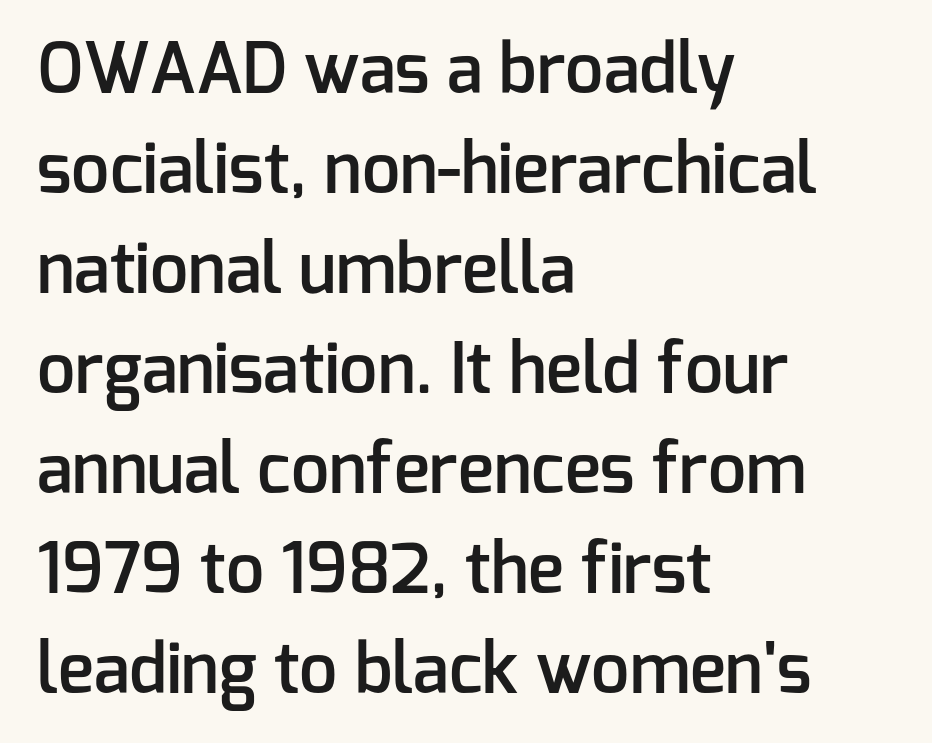
The letterforms sit shoulder to shoulder at normal distance. If you drew a ruler down the left edge, every line would touch it. The specimen omits any rule beneath the text block's lines. Each letter keeps its own natural width here, so spacing adapts to shape. The letters stand straight up with perfectly vertical stems. Is this a sans? Yes — the strokes have no serifs.
